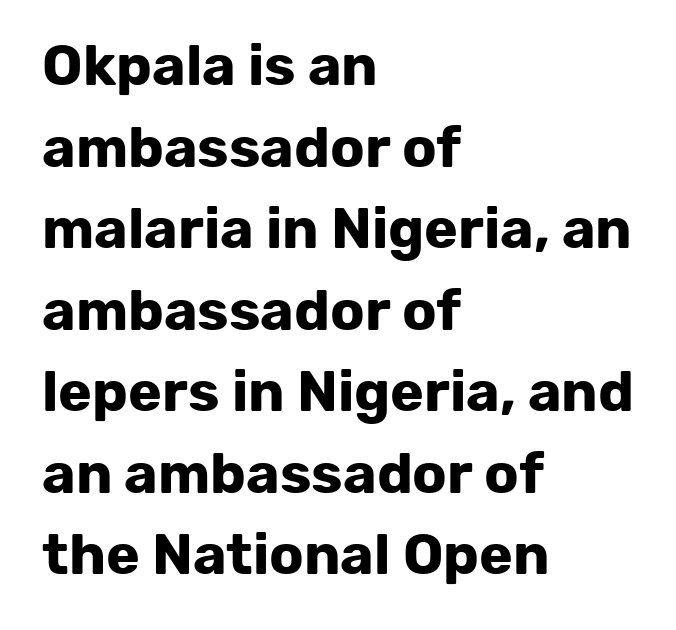
The image shows 57 px bold sans-serif type, upright; set left-aligned, normal line spacing (1.43x), normal letter spacing, not underlined; low stroke contrast and a medium x-height.
